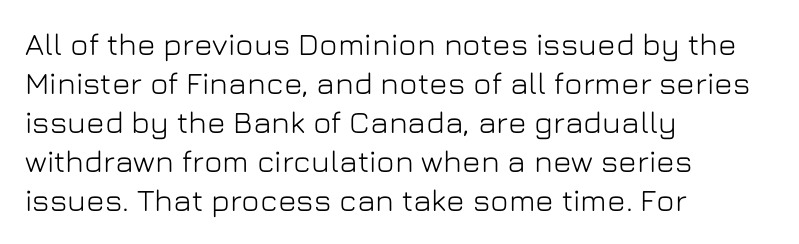
The image shows 31 px sans-serif type, upright; set left-aligned, normal line spacing (1.26x), normal letter spacing, not underlined; low stroke contrast and a medium x-height.
